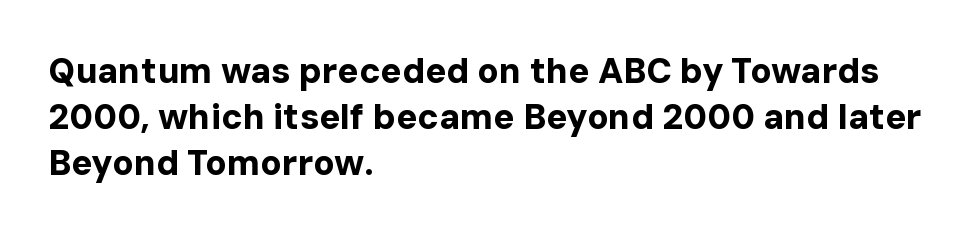
Q: Is the text bold? A: Yes.
Q: Is the text italic (slanted)? A: No, it is upright.
Q: Is the typeface a serif or a sans-serif typeface? A: Sans-serif.
Q: Is the text underlined? A: No.
Q: How is the paragraph aligned? A: Left-aligned.
Q: Is the spacing between letters normal or unusually wide? A: Normal.
Q: Is the spacing between lines tight, normal or loose? A: Normal.
Q: Width (condensed, normal, or wide)? A: Normal.
Q: Stroke contrast? A: Low.
Q: x-height? A: Medium.
Q: Monospaced? A: No.
